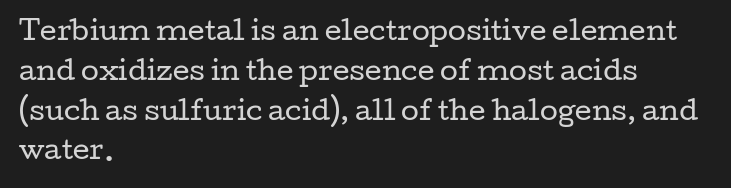
{"italic": "no", "bold": "no", "underline": "no", "align": "left", "line_spacing": "normal", "line_spacing_ratio": 1.53, "letter_spacing": "normal", "letter_spacing_em": 0.0, "glyph_px": 26}
